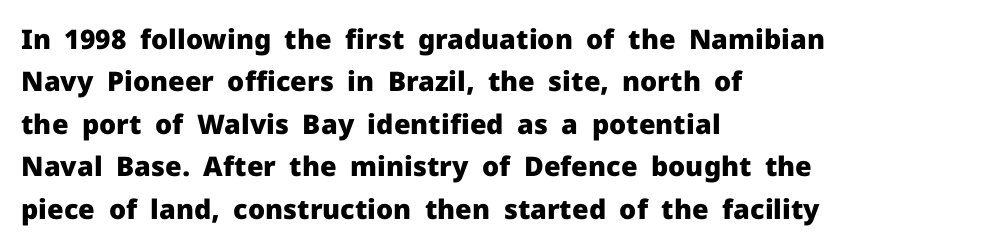
The image shows 27 px bold type, upright; set left-aligned, normal line spacing (1.57x), normal letter spacing, not underlined.
